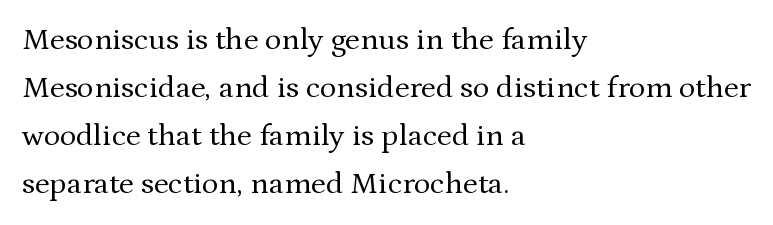
Weight class: somewhere from thin through regular. The lines sit at an ordinary, default distance from one another. Is this a fixed-width face? No — the glyphs have proportional, varying widths. When letters stand straight like this, we call the style roman or upright. Unlike a clean sans, this face finishes its strokes with serifs. You could call the tracking neutral — neither tight nor loose.
